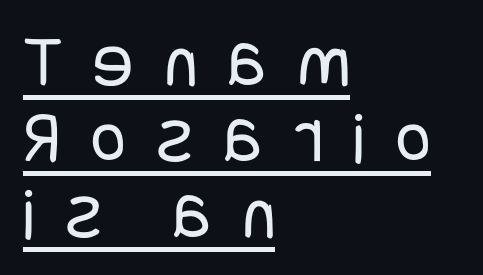
Q: Is the text bold? A: No.
Q: Is the text italic (slanted)? A: No, it is upright.
Q: Is the typeface a serif or a sans-serif typeface? A: Sans-serif.
Q: Is the text underlined? A: Yes.
Q: How is the paragraph aligned? A: Left-aligned.
Q: Is the spacing between letters normal or unusually wide? A: Unusually wide.
Q: Is the spacing between lines tight, normal or loose? A: Tight.
Q: Width (condensed, normal, or wide)? A: Condensed.
Q: Stroke contrast? A: Low.
Q: x-height? A: Large.
